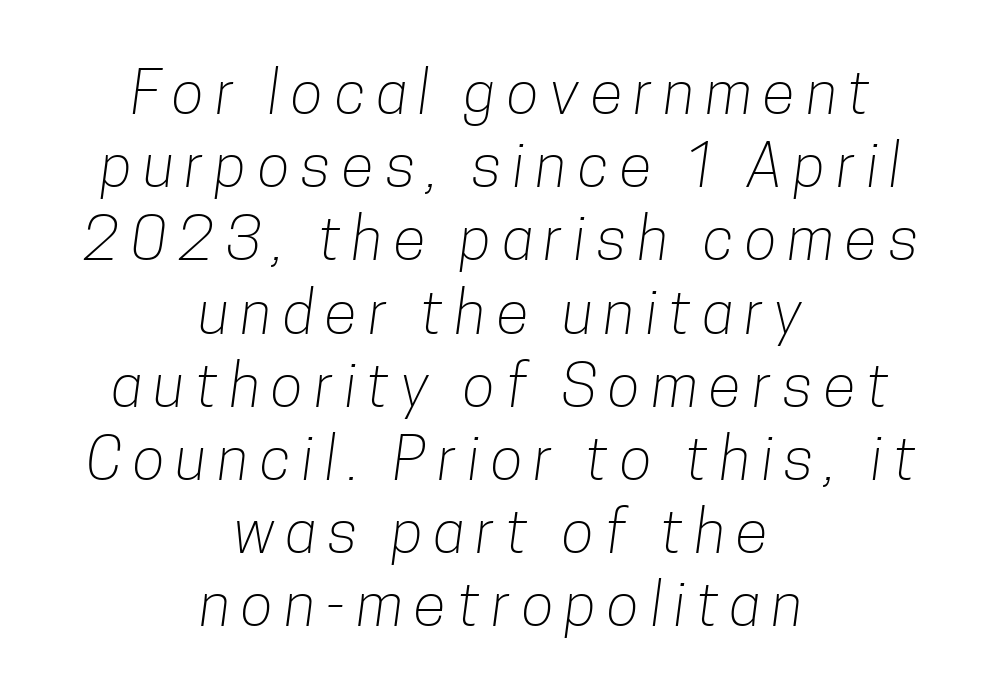
{"serif": "no", "bold": "no", "weight": "light", "width": "condensed", "stroke_contrast": "low", "x_height": "medium", "monospaced": "no", "underline": "no", "align": "center", "line_spacing_ratio": 1.22, "glyph_px": 60}
